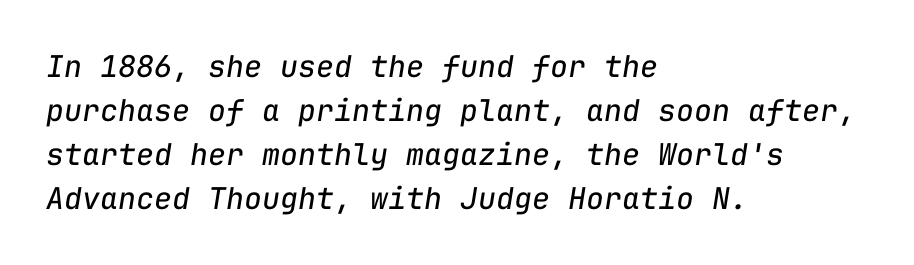
Observe the ordinary spacing: letters are neighbours, not strangers. The passage shown stacks its lines at a standard gap. Looking at the ascenders, they clearly lean. Anything drawn beneath the words? Only blank space. The compositor pushed each line to the left boundary. Nothing heavy about these letters — not bold at all.
